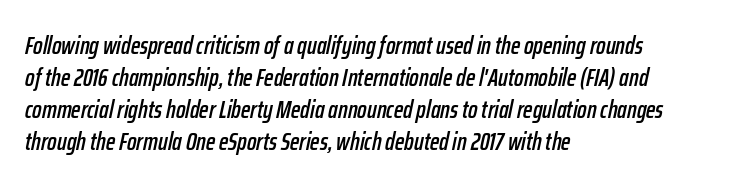
Q: Is the text italic (slanted)? A: Yes, it leans right by about 12 degrees.
Q: Is the text underlined? A: No.
Q: How is the paragraph aligned? A: Left-aligned.
Q: Is the spacing between letters normal or unusually wide? A: Normal.
Q: Is the spacing between lines tight, normal or loose? A: Normal.
